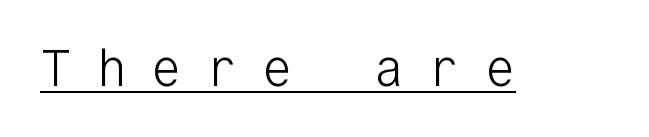
Q: Is the text bold? A: No.
Q: Is the text italic (slanted)? A: No, it is upright.
Q: Is the typeface a serif or a sans-serif typeface? A: Sans-serif.
Q: Is the text underlined? A: Yes.
Q: Is the spacing between letters normal or unusually wide? A: Unusually wide.
Q: Width (condensed, normal, or wide)? A: Normal.
Q: Stroke contrast? A: Low.
Q: x-height? A: Medium.
Q: Monospaced? A: Yes.
